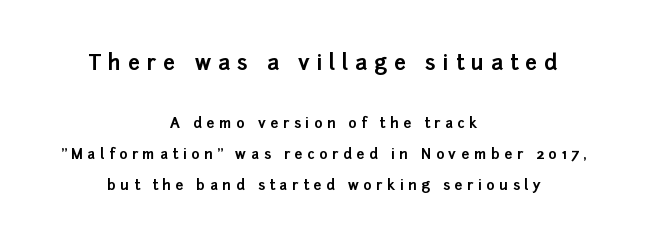
The lines are quadded center. The rendering inserts visible extra space after every character. The letters stand upright; this is a roman face. The strip under each line holds only bare page. Pretty heavy lettering here — definitely bold.
